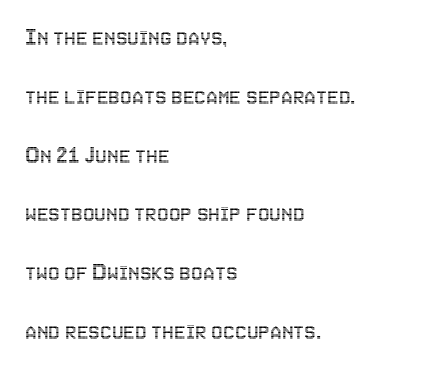
{"italic": "no", "underline": "no", "align": "left", "line_spacing": "loose", "line_spacing_ratio": 2.26, "letter_spacing": "normal", "letter_spacing_em": 0.0, "glyph_px": 26}
